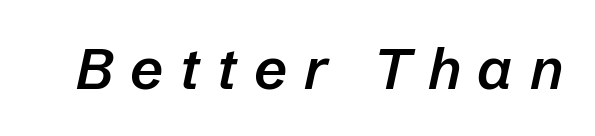
Q: Is the text bold? A: Semi-bold.
Q: Is the text italic (slanted)? A: Yes, it leans right by about 12 degrees.
Q: Is the text underlined? A: No.
Q: Is the spacing between letters normal or unusually wide? A: Unusually wide.
Q: Width (condensed, normal, or wide)? A: Normal.
Q: Stroke contrast? A: Low.
Q: x-height? A: Medium.
Q: Monospaced? A: No.
